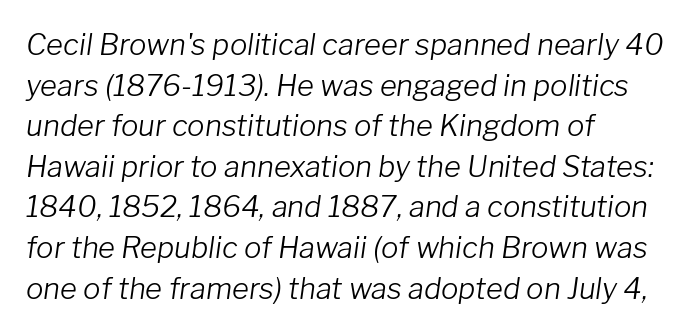
Standard letterfit; no display-style spreading of the glyphs. This rendering features lettering with no underline. Each letter keeps its own natural width here, so spacing adapts to shape. The font sits on the lighter half of the weight spectrum, regular included. Tall strokes in this sample are angled rather than plumb.
